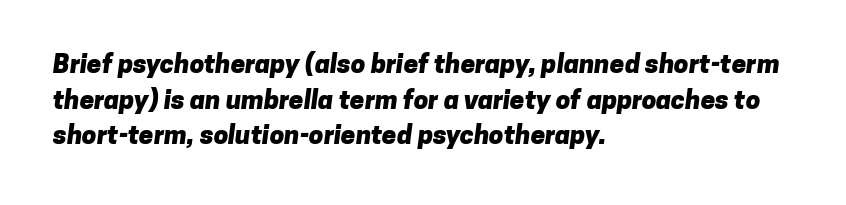
Q: Is the text bold? A: Yes.
Q: Is the text underlined? A: No.
Q: How is the paragraph aligned? A: Left-aligned.
Q: Is the spacing between letters normal or unusually wide? A: Normal.
Q: Is the spacing between lines tight, normal or loose? A: Normal.
